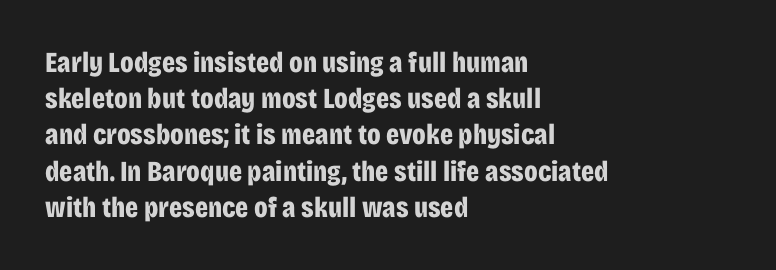
Horizontally, the lines are justified to the leading edge only. These lines carry a lot of weight — the face is fully bold. Rows of type keep a routine distance in the vertical direction. A bare baseline throughout the passage. Look at the bottom of the vertical strokes: they stop flat, with no serifs.
